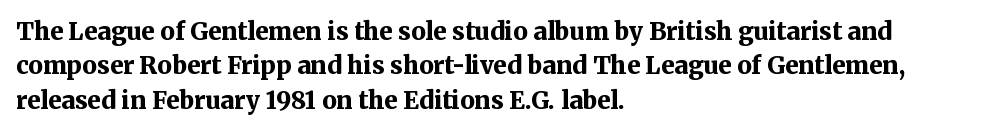
The passage shown is emphatically bold. The space directly below the letters is spotless. Italic? Not at all — the glyphs are vertical. The block of text has a typical density, with ordinary space between rows.
